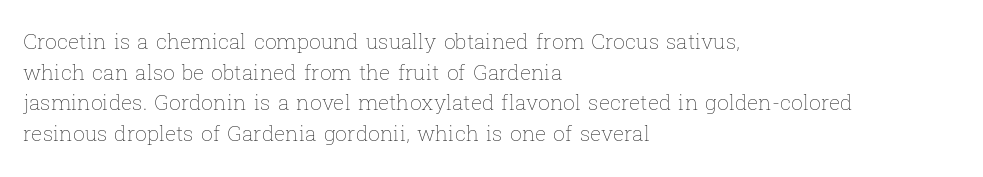
The image shows 21 px text type, upright; set left-aligned, normal line spacing (1.46x), normal letter spacing, not underlined.
